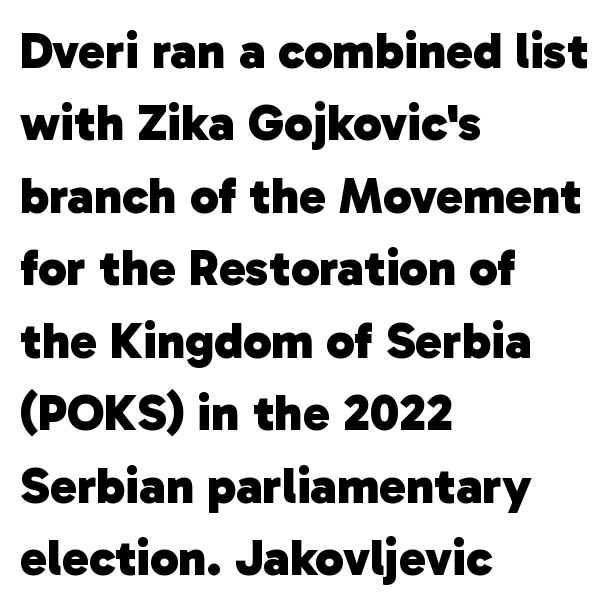
The image shows 51 px heavy sans-serif type; set left-aligned, normal line spacing (1.42x), normal letter spacing, not underlined; low stroke contrast and a medium x-height.
